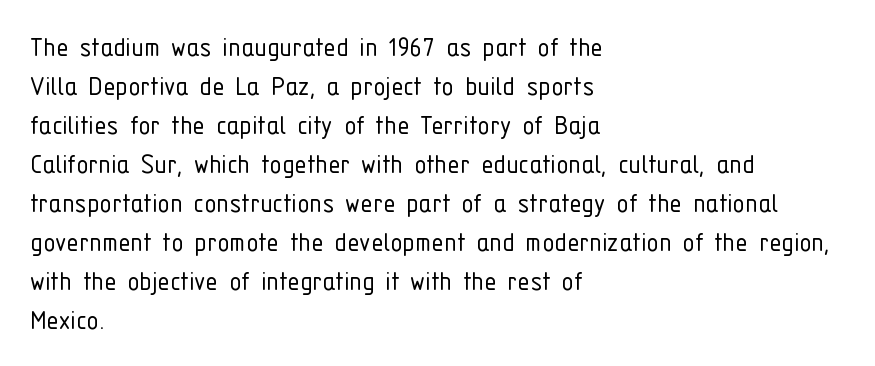
Honestly, the row spacing looks completely unremarkable. Characters follow at the spacing the type designer built in. Letterform terminals end flat and unadorned throughout the passage. The letters stand straight up with perfectly vertical stems.
